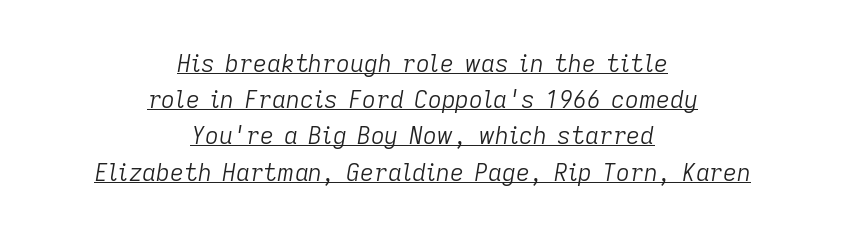
The image shows 24 px text type, italic (leaning right); set centered, normal line spacing (1.51x), normal letter spacing, underlined.
